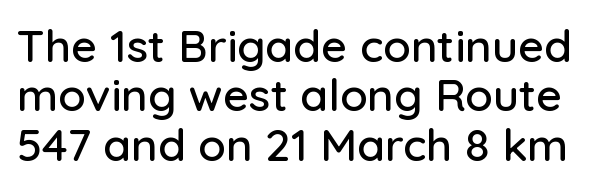
Q: Is the text italic (slanted)? A: No, it is upright.
Q: Is the typeface a serif or a sans-serif typeface? A: Sans-serif.
Q: Is the text underlined? A: No.
Q: Is the spacing between letters normal or unusually wide? A: Normal.
Q: Is the spacing between lines tight, normal or loose? A: Tight.
Q: Width (condensed, normal, or wide)? A: Normal.
Q: Stroke contrast? A: Low.
Q: x-height? A: Medium.
Q: Monospaced? A: No.
